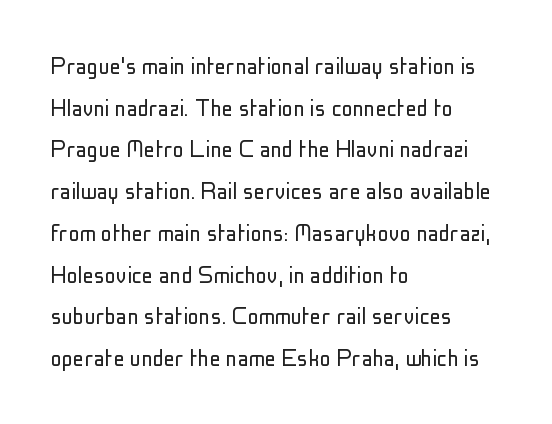
{"serif": "no", "italic": "no", "bold": "no", "weight": "light", "width": "condensed", "stroke_contrast": "low", "x_height": "medium", "monospaced": "no", "underline": "no", "align": "left", "line_spacing": "normal", "line_spacing_ratio": 1.49, "letter_spacing": "normal", "letter_spacing_em": 0.0, "glyph_px": 28}
